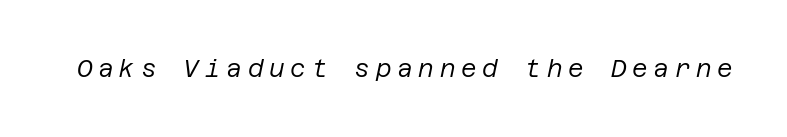
{"italic": "yes", "lean": "right", "slant_degrees": 12, "bold": "no", "underline": "no", "letter_spacing": "wide", "letter_spacing_em": 0.24, "glyph_px": 24}
